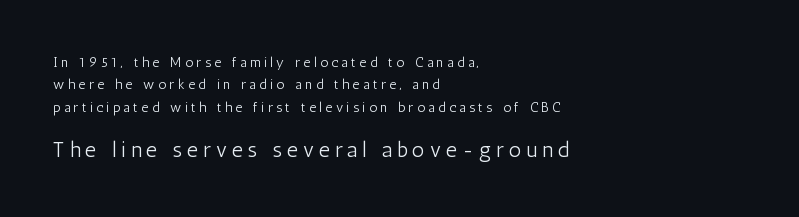
{"italic": "no", "bold": "no", "underline": "no", "align": "left", "line_spacing": "normal", "line_spacing_ratio": 1.6, "letter_spacing": "wide", "letter_spacing_em": 0.24, "larger_block": "second", "size_ratio": 1.5, "glyph_px": 21}
